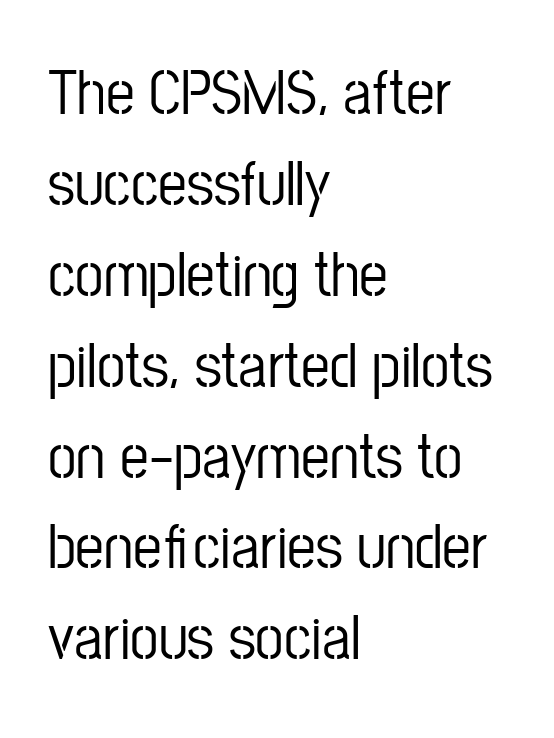
Q: Is the text italic (slanted)? A: No, it is upright.
Q: Is the typeface a serif or a sans-serif typeface? A: Sans-serif.
Q: Is the text underlined? A: No.
Q: How is the paragraph aligned? A: Left-aligned.
Q: Is the spacing between letters normal or unusually wide? A: Normal.
Q: Is the spacing between lines tight, normal or loose? A: Normal.
Q: Width (condensed, normal, or wide)? A: Condensed.
Q: Stroke contrast? A: Low.
Q: x-height? A: Medium.
Q: Monospaced? A: No.
